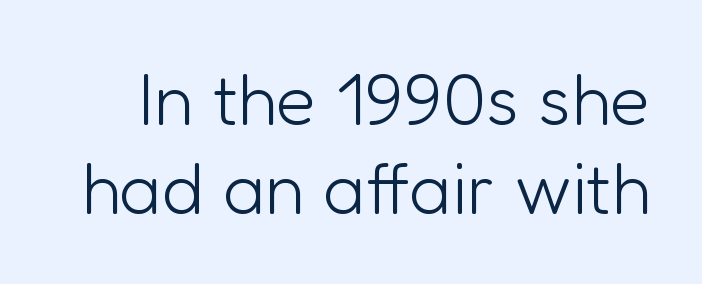
Q: Is the text bold? A: No.
Q: Is the text italic (slanted)? A: No, it is upright.
Q: Is the typeface a serif or a sans-serif typeface? A: Sans-serif.
Q: Is the text underlined? A: No.
Q: Is the spacing between letters normal or unusually wide? A: Normal.
Q: Width (condensed, normal, or wide)? A: Normal.
Q: Stroke contrast? A: Low.
Q: x-height? A: Medium.
Q: Monospaced? A: No.
